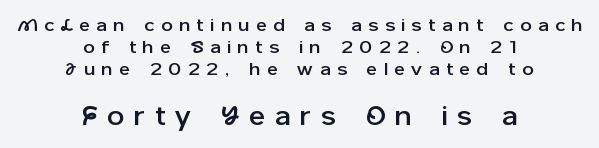
{"italic": "no", "underline": "no", "align": "center", "line_spacing_ratio": 1.21, "letter_spacing": "wide", "letter_spacing_em": 0.38, "larger_block": "second", "size_ratio": 1.5, "glyph_px": 27}
